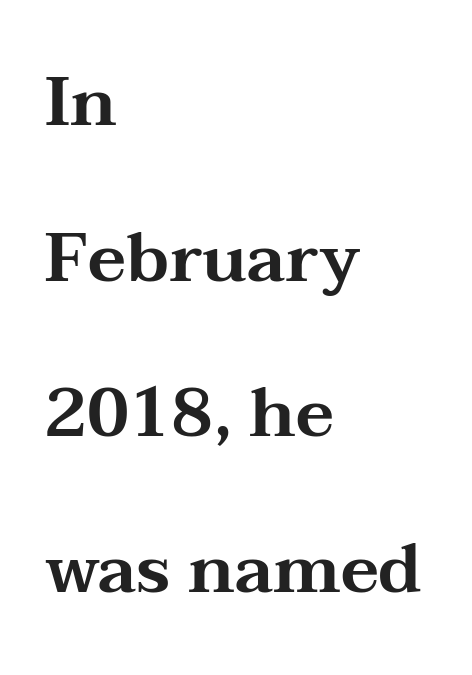
The image shows 68 px wide serif type, upright; set left-aligned, loose line spacing (2.29x), normal letter spacing, not underlined; medium stroke contrast and a medium x-height.
